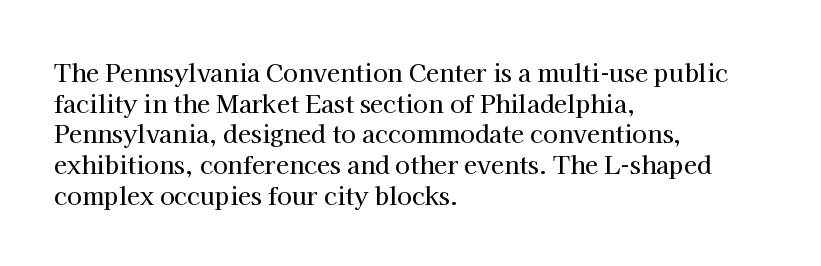
These lines stack with their left ends in a neat column. This sample uses plain, unmodified letter spacing. Rows of type keep a routine distance in the vertical direction. The glyphs are unaccompanied by any horizontal stroke below them. Vertical strokes here are truly vertical.
